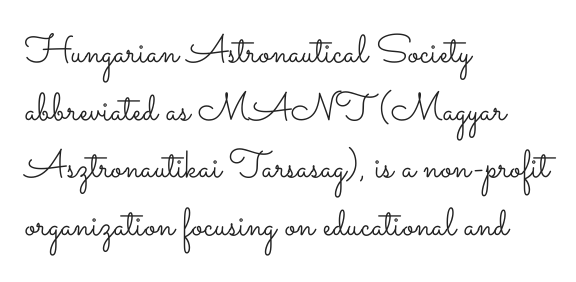
The characters are drawn with everyday or finer stroke widths. This block has exactly the height ordinary leading produces. Plain, unruled lines of type. The face used here is rendered with its standard letterfit.
